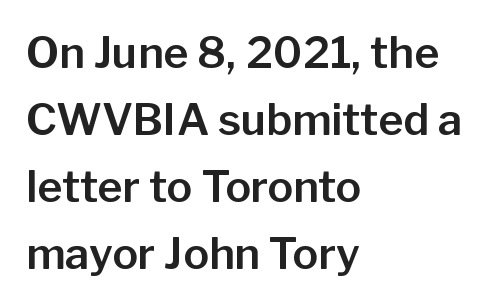
Q: Is the text italic (slanted)? A: No, it is upright.
Q: Is the typeface a serif or a sans-serif typeface? A: Sans-serif.
Q: Is the text underlined? A: No.
Q: How is the paragraph aligned? A: Left-aligned.
Q: Is the spacing between letters normal or unusually wide? A: Normal.
Q: Is the spacing between lines tight, normal or loose? A: Normal.
Q: Width (condensed, normal, or wide)? A: Normal.
Q: Stroke contrast? A: Low.
Q: x-height? A: Medium.
Q: Monospaced? A: No.
